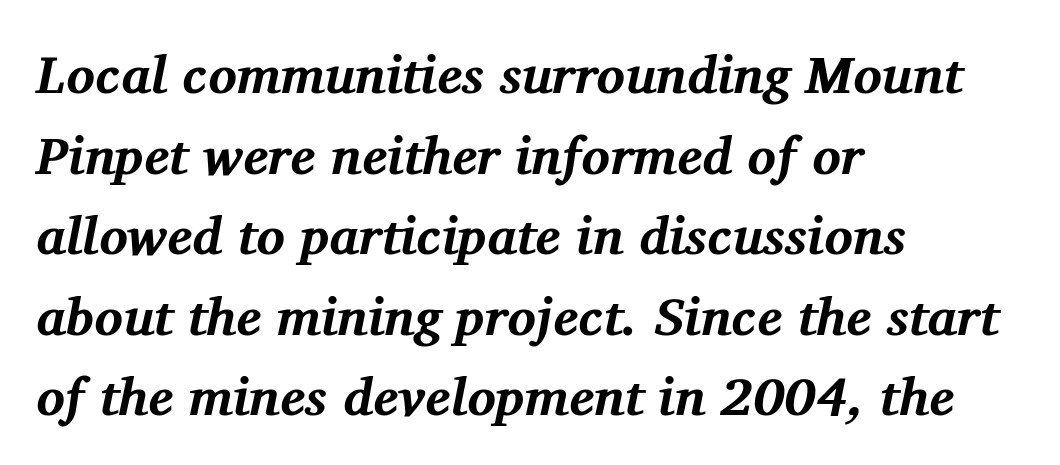
The passage shown is typed in a proportional face where columns would drift. Horizontal alignment here is leftward, the default for most running prose. The text was rendered using a seriffed face with decorative stroke endings. As a designer I'd log this as weight 700, bold.
